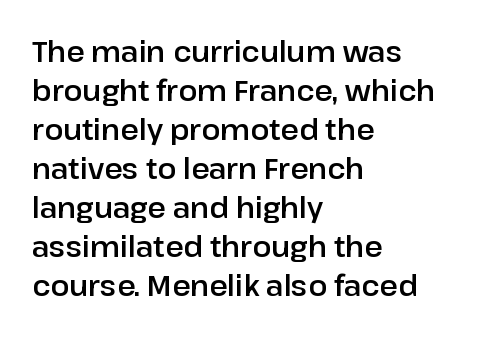
{"serif": "no", "italic": "no", "width": "normal", "stroke_contrast": "low", "x_height": "medium", "monospaced": "no", "underline": "no", "align": "left", "line_spacing": "normal", "line_spacing_ratio": 1.39, "letter_spacing": "normal", "letter_spacing_em": 0.0, "glyph_px": 28}
